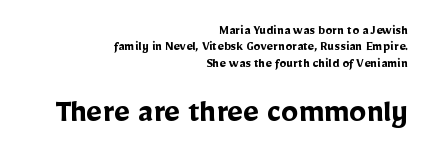
{"serif": "no", "italic": "no", "bold": "yes", "weight": "semibold", "width": "normal", "stroke_contrast": "low", "x_height": "medium", "monospaced": "no", "underline": "no", "align": "right", "line_spacing_ratio": 1.17, "letter_spacing": "normal", "letter_spacing_em": 0.0, "larger_block": "second", "size_ratio": 2.43, "glyph_px": 34}
